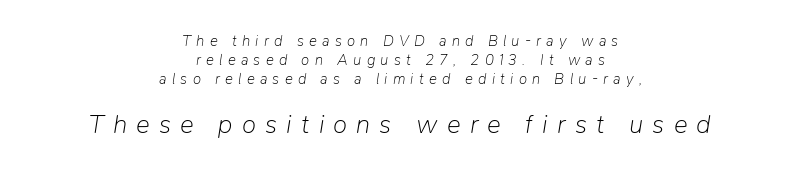
Someone cranked the tracking dial way up on this one. Horizontal alignment here is central, giving a formal, balanced look. A typesetter would mark this as italic. Glance below the letters and you will spot only blank space. One glance says typical: line gaps are just what's usual.
